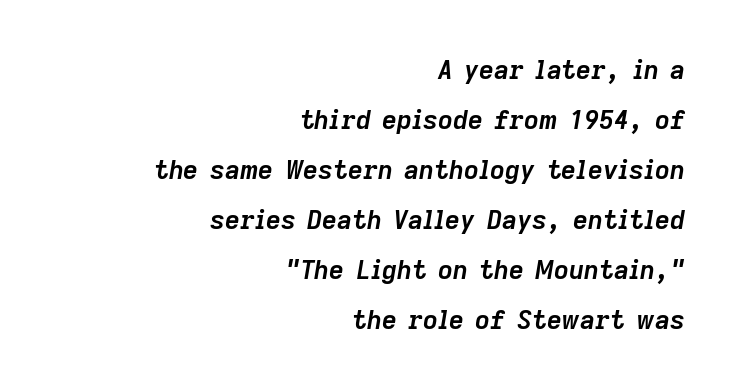
The image shows 26 px bold type, italic (leaning right); set right-aligned, loose line spacing (1.92x), normal letter spacing, not underlined.
